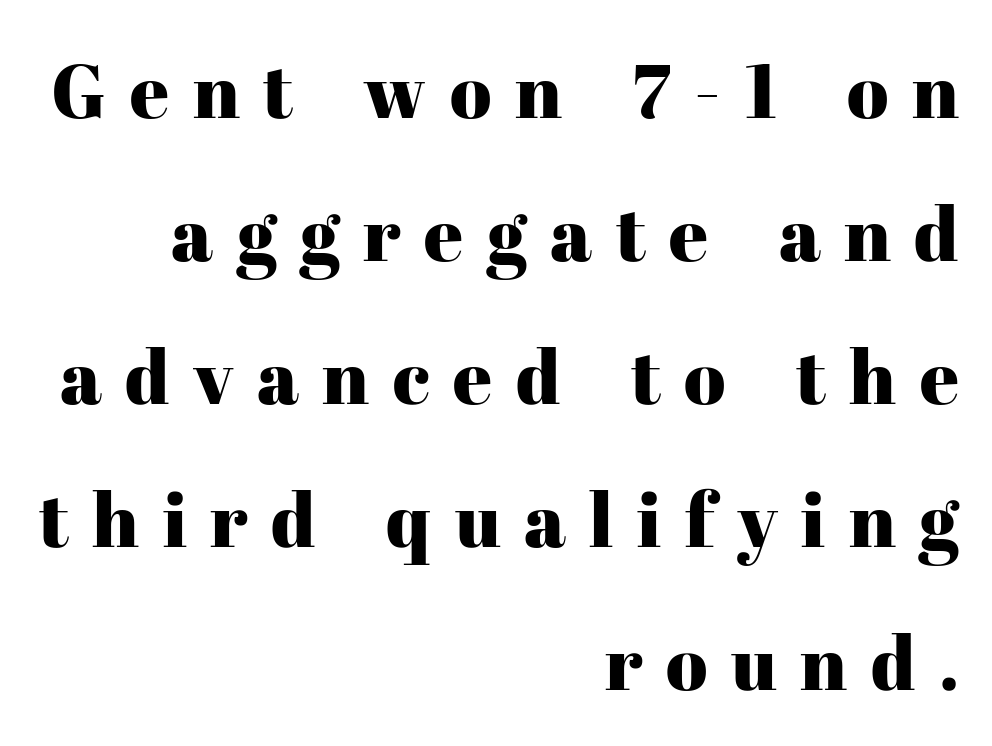
{"serif": "yes", "italic": "no", "width": "normal", "stroke_contrast": "high", "x_height": "medium", "monospaced": "no", "underline": "no", "align": "right", "line_spacing_ratio": 1.88, "letter_spacing": "wide", "letter_spacing_em": 0.31, "glyph_px": 76}
